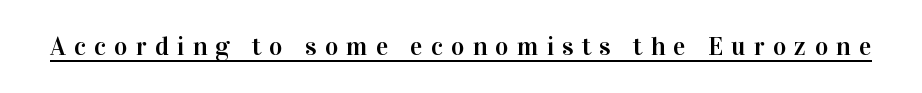
Display-style spreading of the glyphs; the letterfit is very open. Honestly, the underline is the first thing you notice here. Unlike italic type, these characters show no tilt at all.
